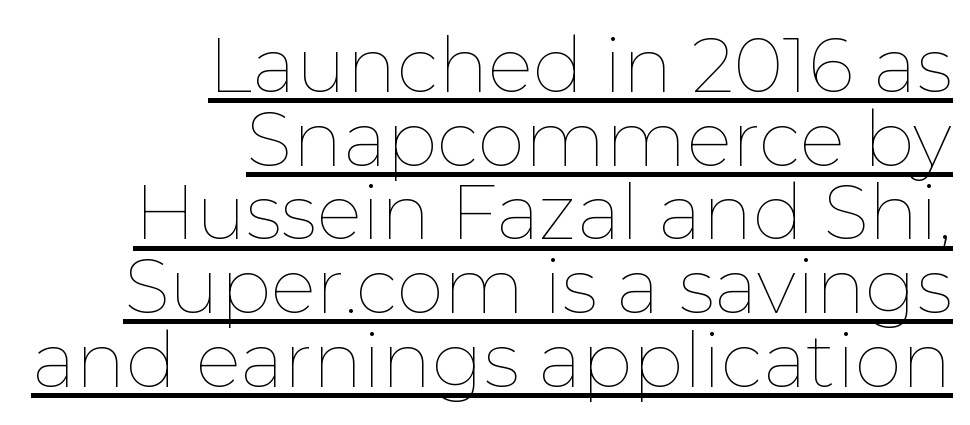
Each letter keeps its own natural width here, so spacing adapts to shape. A baseline rule has been typeset under these characters. Posture: straight, roman, zero tilt. Stems here are at most as thick as an everyday book face. These lines huddle together more closely than default settings would place them.
